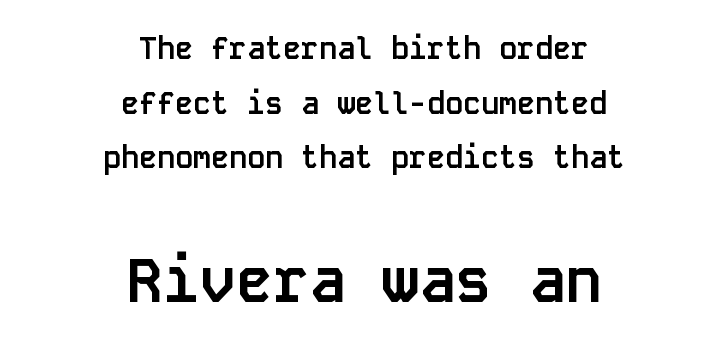
Note the uniform advance width — an 'i' takes as much space as an 'm'. The later block is typeset at a bigger size than the earlier block. Grotesque or geometric, the face here clearly has no serifs. Layout note: lines centered. Caption: bold face, heavy strokes. It's the straight-up-and-down kind of type.
